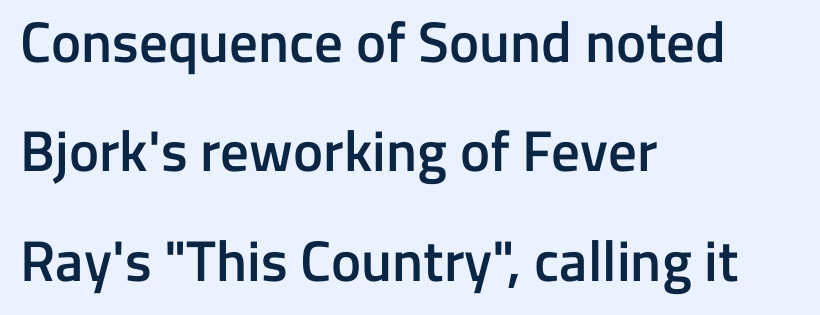
{"serif": "no", "italic": "no", "bold": "semi", "weight": "semibold", "width": "normal", "stroke_contrast": "low", "x_height": "medium", "monospaced": "no", "underline": "no", "align": "left", "line_spacing": "loose", "line_spacing_ratio": 1.92, "letter_spacing": "normal", "letter_spacing_em": 0.0, "glyph_px": 57}
